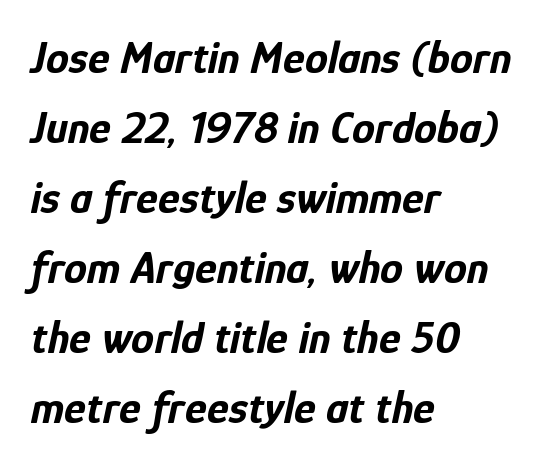
Q: Is the text bold? A: Yes.
Q: Is the text italic (slanted)? A: Yes, it leans right by about 12 degrees.
Q: Is the text underlined? A: No.
Q: How is the paragraph aligned? A: Left-aligned.
Q: Is the spacing between letters normal or unusually wide? A: Normal.
Q: Is the spacing between lines tight, normal or loose? A: Normal.
Q: Width (condensed, normal, or wide)? A: Condensed.
Q: Stroke contrast? A: Low.
Q: x-height? A: Medium.
Q: Monospaced? A: No.
